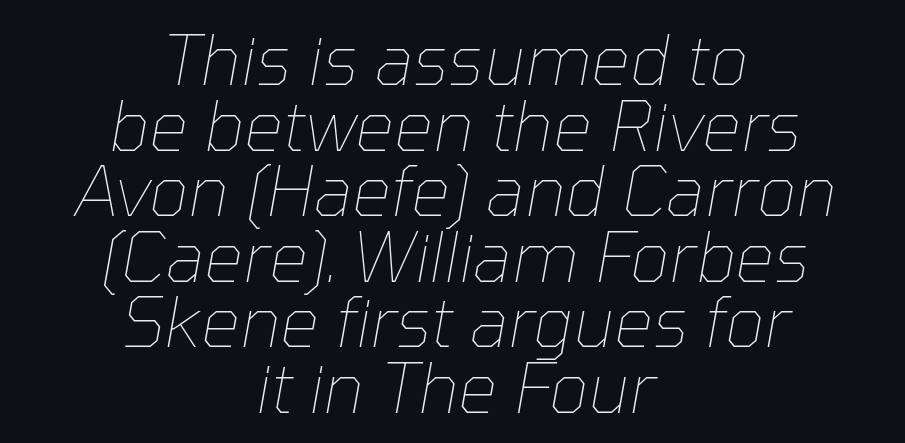
The image shows 69 px thin type, italic (leaning right); set centered, tight line spacing (0.95x), normal letter spacing, not underlined; low stroke contrast and a medium x-height.
